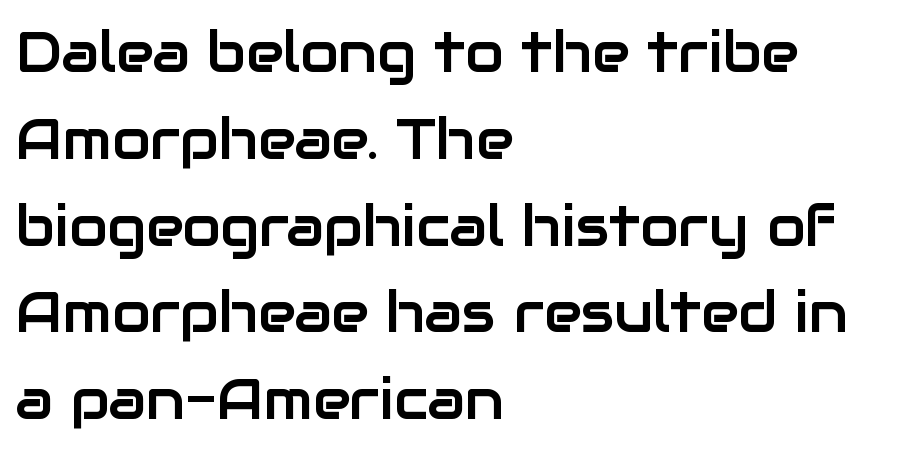
The image shows 56 px sans-serif type, upright; set left-aligned, normal line spacing (1.55x), normal letter spacing, not underlined; low stroke contrast and a medium x-height.
